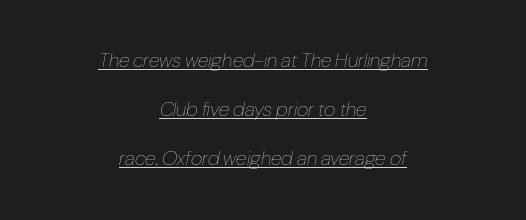
Q: Is the text bold? A: No.
Q: Is the text italic (slanted)? A: Yes, it leans right by about 10 degrees.
Q: Is the text underlined? A: Yes.
Q: How is the paragraph aligned? A: Centered.
Q: Is the spacing between letters normal or unusually wide? A: Normal.
Q: Is the spacing between lines tight, normal or loose? A: Loose.
